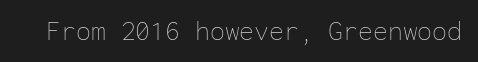
Q: Is the text bold? A: No.
Q: Is the text italic (slanted)? A: No, it is upright.
Q: Is the text underlined? A: No.
Q: Is the spacing between letters normal or unusually wide? A: Normal.
